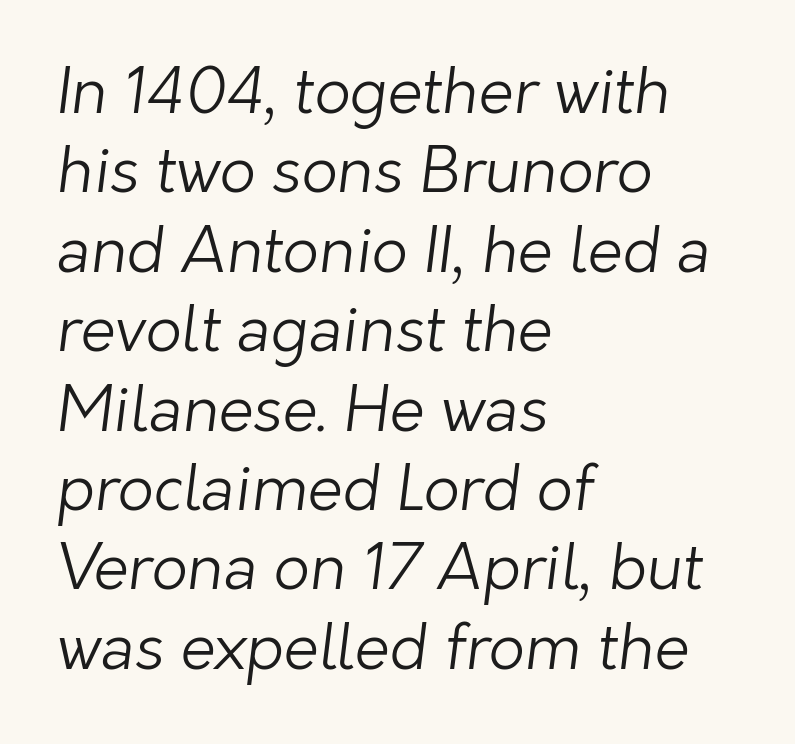
Q: Is the text bold? A: No.
Q: Is the typeface a serif or a sans-serif typeface? A: Sans-serif.
Q: Is the text underlined? A: No.
Q: How is the paragraph aligned? A: Left-aligned.
Q: Is the spacing between letters normal or unusually wide? A: Normal.
Q: Is the spacing between lines tight, normal or loose? A: Normal.
Q: Width (condensed, normal, or wide)? A: Normal.
Q: Stroke contrast? A: Low.
Q: x-height? A: Medium.
Q: Monospaced? A: No.
